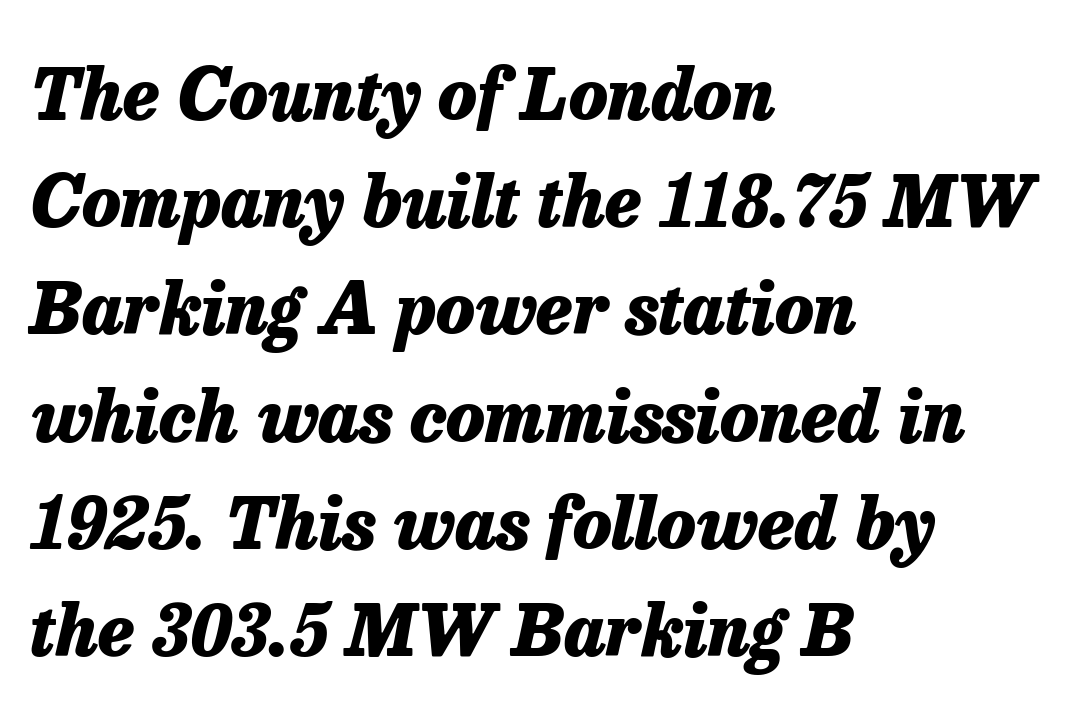
The image shows 71 px heavy type, italic (leaning right); set left-aligned, normal line spacing (1.51x), normal letter spacing, not underlined; low stroke contrast and a medium x-height.
